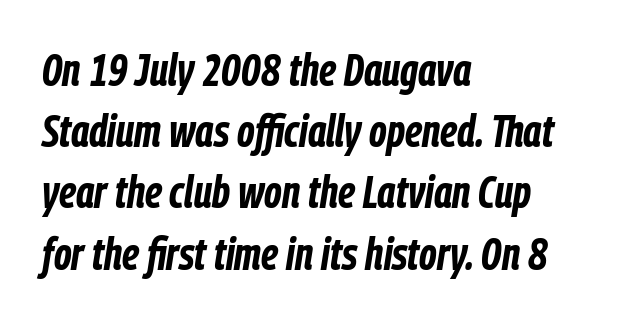
{"italic": "yes", "lean": "right", "slant_degrees": 9, "bold": "yes", "weight": "bold", "width": "condensed", "stroke_contrast": "low", "x_height": "medium", "monospaced": "no", "underline": "no", "align": "left", "line_spacing": "normal", "line_spacing_ratio": 1.36, "letter_spacing": "normal", "letter_spacing_em": 0.0, "glyph_px": 45}
